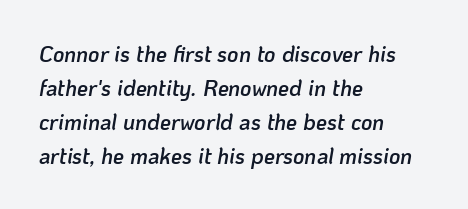
Q: Is the text bold? A: Semi-bold.
Q: Is the text italic (slanted)? A: Yes, it leans right by about 10 degrees.
Q: Is the text underlined? A: No.
Q: How is the paragraph aligned? A: Left-aligned.
Q: Is the spacing between letters normal or unusually wide? A: Normal.
Q: Is the spacing between lines tight, normal or loose? A: Normal.
